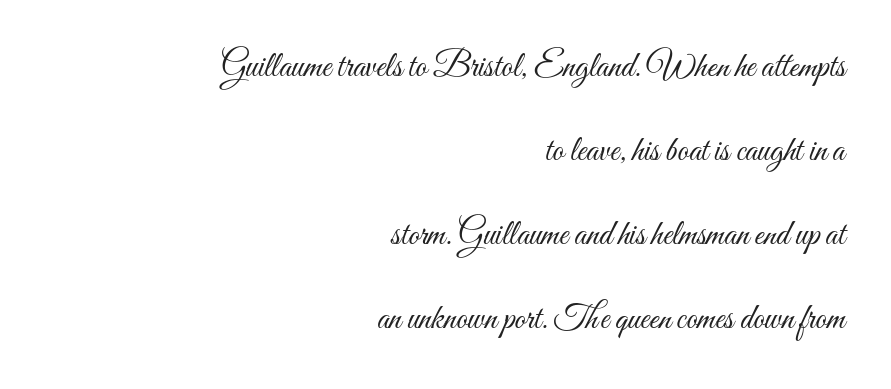
Horizontally, the lines are justified to the trailing edge only. Unmarked baselines from the first word to the last. Spacing verdict: proportional, widths tailored to each character. Widely set lines give the paragraph a tall, airy silhouette.
